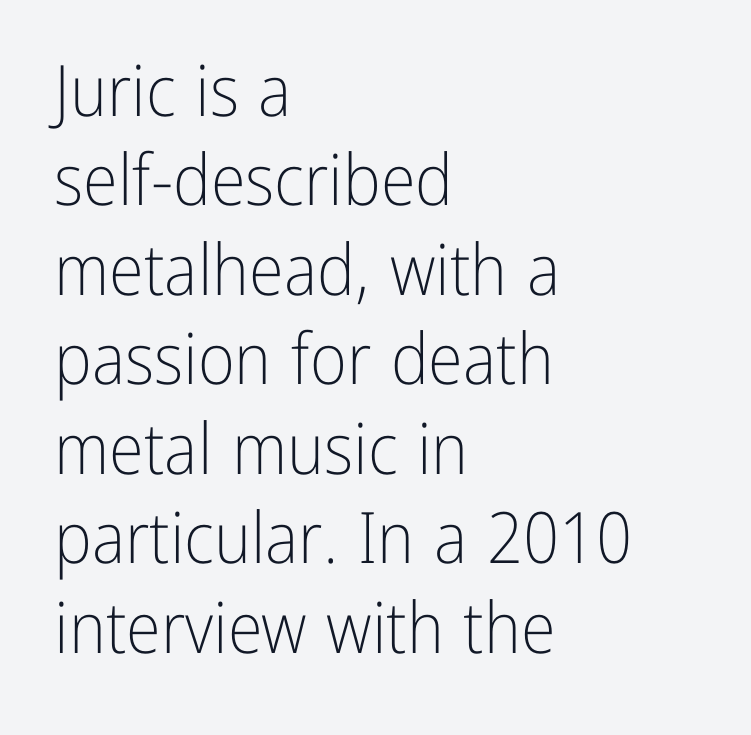
This sample has the flowing, uneven cadence of proportional lettering. Is the letter spacing exaggerated? No — it looks like the ordinary default. The font sits on the lighter half of the weight spectrum, regular included. The axis of the letterforms is exactly vertical.
